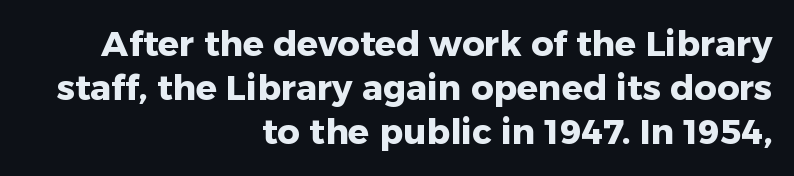
Compared with typical body copy, the letter spacing here is the same. The designer went with a sans here, leaving each stem footless. Does the lettering tilt? It doesn't — this is upright. A typesetter would call this proportional, since set widths differ per character.
